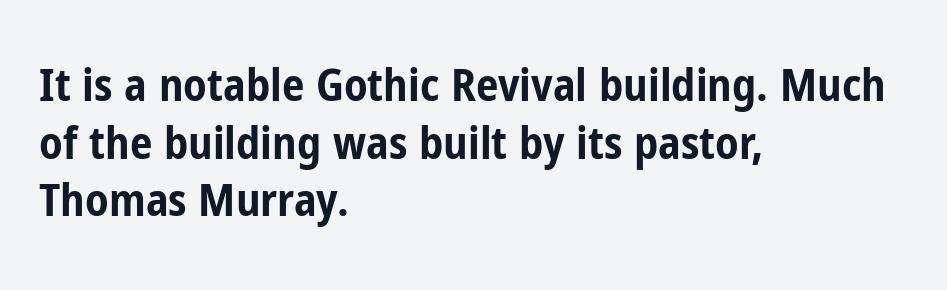
{"serif": "no", "italic": "no", "bold": "yes", "weight": "bold", "width": "condensed", "stroke_contrast": "low", "x_height": "medium", "monospaced": "no", "underline": "no", "align": "left", "line_spacing": "normal", "line_spacing_ratio": 1.28, "letter_spacing": "normal", "letter_spacing_em": 0.0, "glyph_px": 45}
